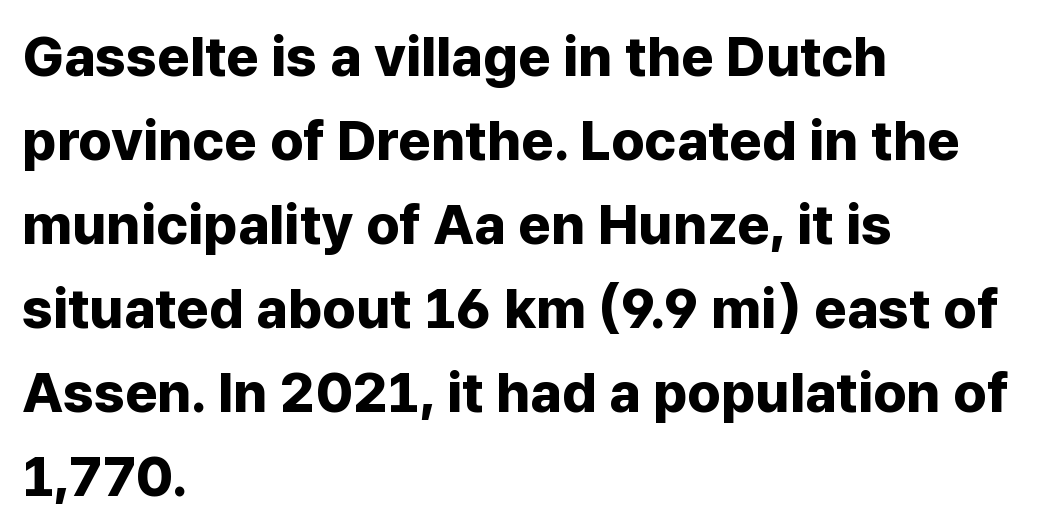
{"serif": "no", "italic": "no", "bold": "yes", "weight": "bold", "width": "normal", "stroke_contrast": "low", "x_height": "medium", "monospaced": "no", "underline": "no", "align": "left", "line_spacing": "normal", "line_spacing_ratio": 1.5, "letter_spacing": "normal", "letter_spacing_em": 0.0, "glyph_px": 56}
